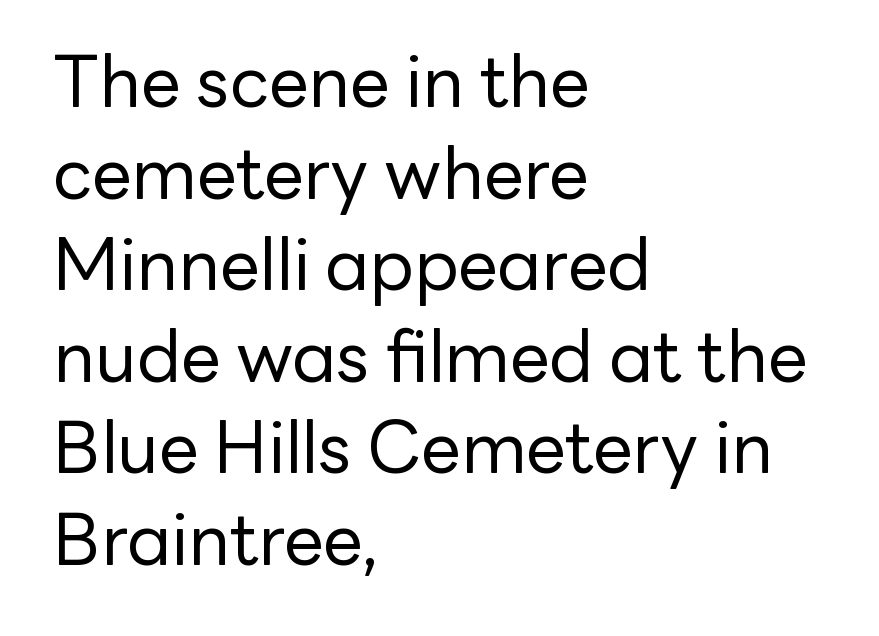
Q: Is the text bold? A: No.
Q: Is the text italic (slanted)? A: No, it is upright.
Q: Is the typeface a serif or a sans-serif typeface? A: Sans-serif.
Q: Is the text underlined? A: No.
Q: How is the paragraph aligned? A: Left-aligned.
Q: Is the spacing between letters normal or unusually wide? A: Normal.
Q: Is the spacing between lines tight, normal or loose? A: Normal.
Q: Width (condensed, normal, or wide)? A: Normal.
Q: Stroke contrast? A: Low.
Q: x-height? A: Medium.
Q: Monospaced? A: No.
